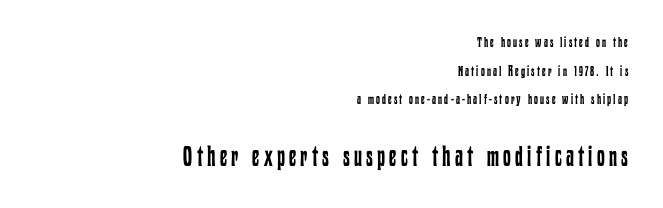
{"italic": "no", "bold": "no", "weight": "regular", "width": "condensed", "stroke_contrast": "low", "x_height": "medium", "monospaced": "no", "underline": "no", "align": "right", "line_spacing": "loose", "line_spacing_ratio": 2.04, "larger_block": "second", "size_ratio": 2.0, "glyph_px": 28}
